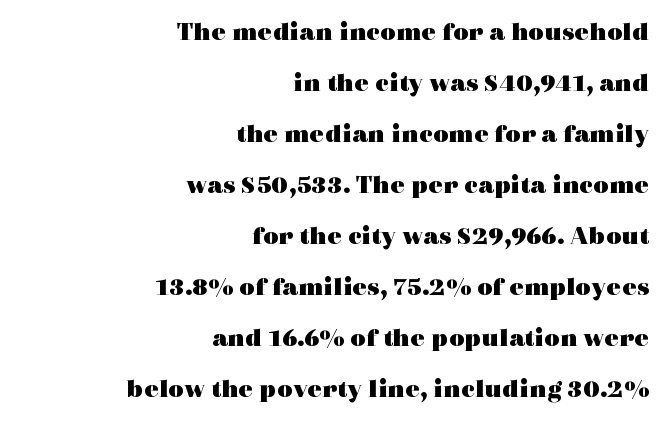
{"italic": "no", "bold": "yes", "underline": "no", "align": "right", "line_spacing_ratio": 1.89, "letter_spacing": "normal", "letter_spacing_em": 0.0, "glyph_px": 27}
